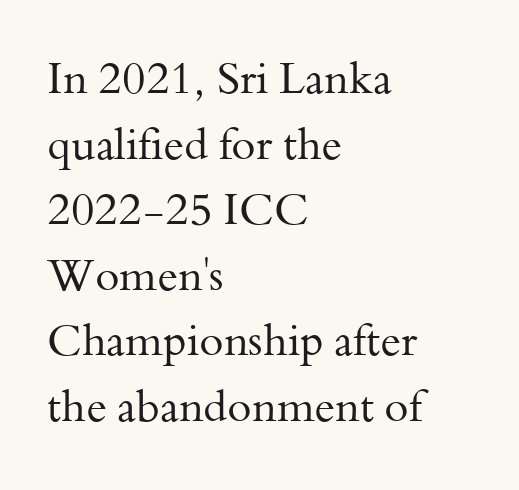
{"serif": "yes", "italic": "no", "bold": "no", "weight": "regular", "width": "normal", "stroke_contrast": "medium", "x_height": "small", "monospaced": "no", "underline": "no", "align": "left", "line_spacing": "normal", "line_spacing_ratio": 1.49, "letter_spacing": "normal", "letter_spacing_em": 0.0, "glyph_px": 44}
